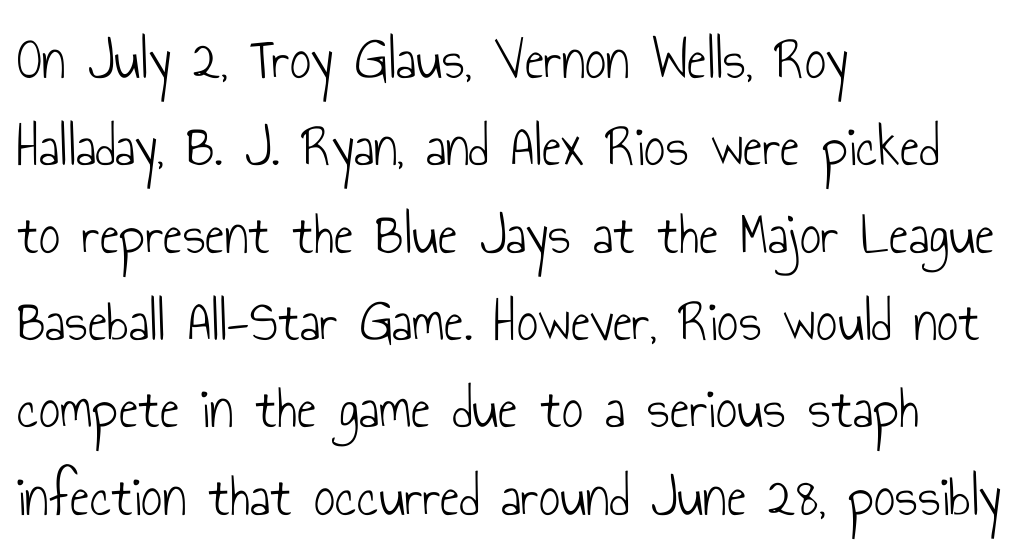
The image shows 59 px light, condensed sans-serif type, upright; set left-aligned, normal line spacing (1.48x), normal letter spacing, not underlined; low stroke contrast and a small x-height.
